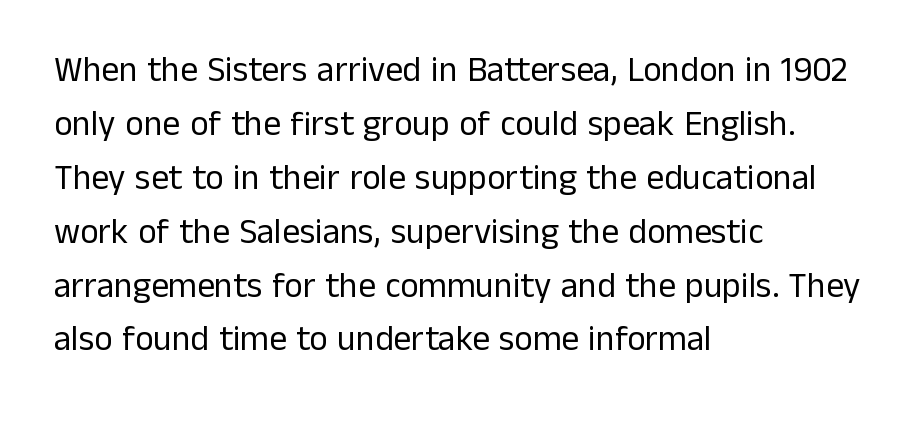
Q: Is the text bold? A: No.
Q: Is the text italic (slanted)? A: No, it is upright.
Q: Is the typeface a serif or a sans-serif typeface? A: Sans-serif.
Q: Is the text underlined? A: No.
Q: How is the paragraph aligned? A: Left-aligned.
Q: Is the spacing between letters normal or unusually wide? A: Normal.
Q: Is the spacing between lines tight, normal or loose? A: Normal.
Q: Width (condensed, normal, or wide)? A: Normal.
Q: Stroke contrast? A: Low.
Q: x-height? A: Medium.
Q: Monospaced? A: No.
